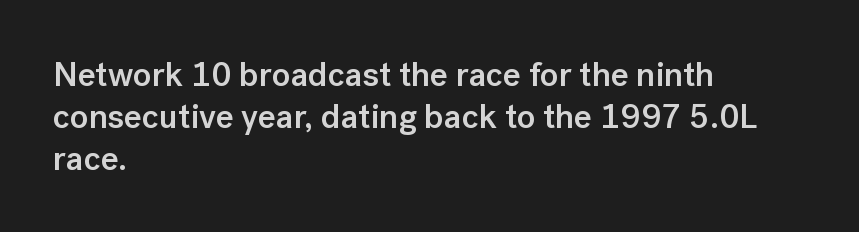
Each letter keeps its own natural width here, so spacing adapts to shape. The typesetting leans somewhat heavy: a semibold. You can tell from the bare stems that sans-serif type was used. Teacher's note: observe the even left margin — that is flush-left alignment. The space beneath each line is pristine and unruled. The type sits square on the baseline with zero lean.
